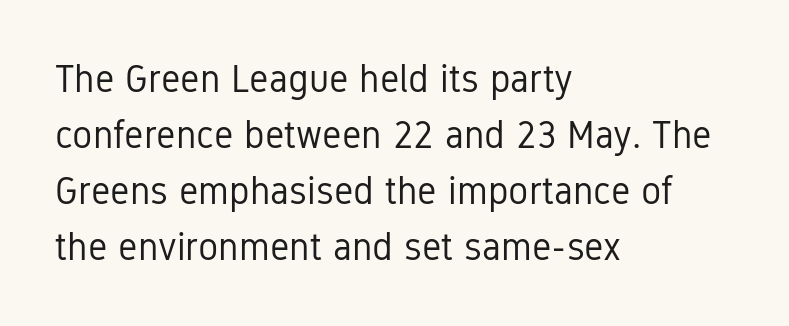
{"serif": "no", "italic": "no", "bold": "no", "weight": "regular", "width": "condensed", "stroke_contrast": "low", "x_height": "medium", "monospaced": "no", "underline": "no", "align": "left", "line_spacing": "normal", "line_spacing_ratio": 1.47, "letter_spacing": "normal", "letter_spacing_em": 0.0, "glyph_px": 38}
